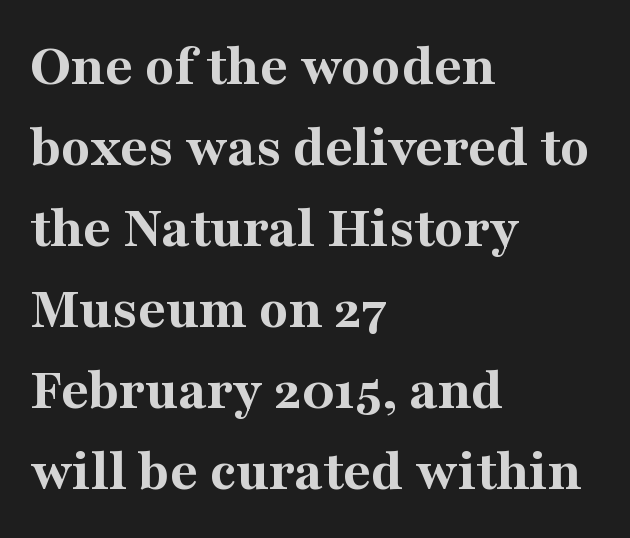
The image shows 60 px bold serif type, upright; set left-aligned, normal line spacing (1.35x), normal letter spacing, not underlined; medium stroke contrast and a medium x-height.
